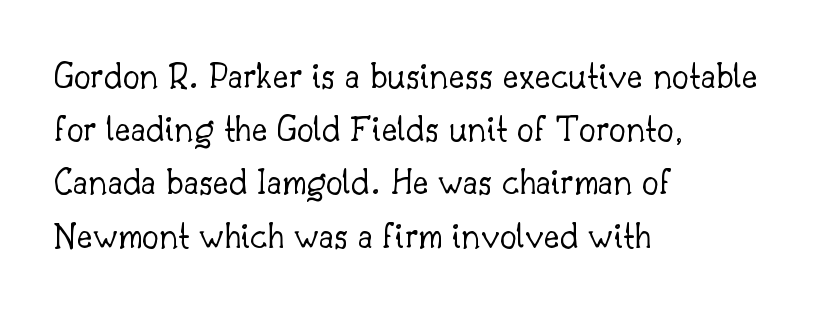
The image shows 38 px light type, upright; set left-aligned, normal line spacing (1.4x), normal letter spacing, not underlined; low stroke contrast and a small x-height.
